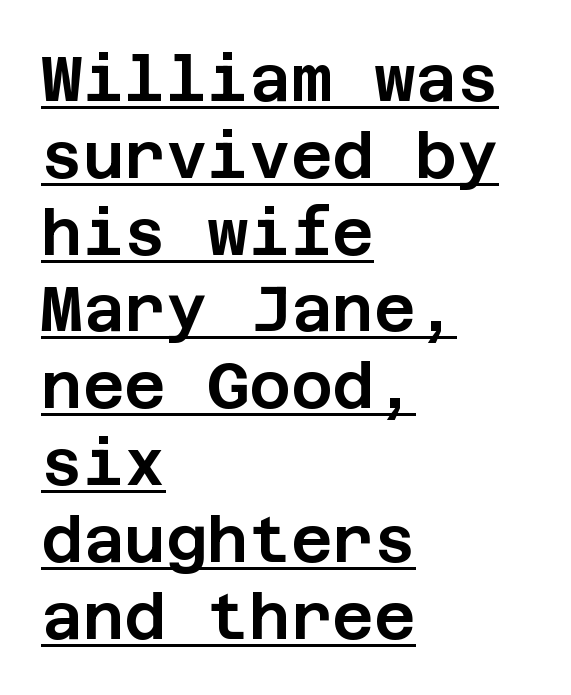
The typeface chosen for these lines omits serifs. Layout note: lines flush left. You can see a thin bar hugging the bottom of the glyphs. In terms of posture, this sample is upright.
